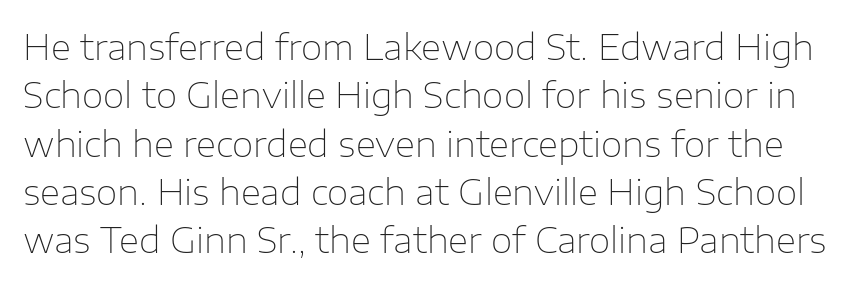
The image shows 35 px thin sans-serif type, upright; set normal line spacing (1.38x), normal letter spacing, not underlined; low stroke contrast and a medium x-height.
